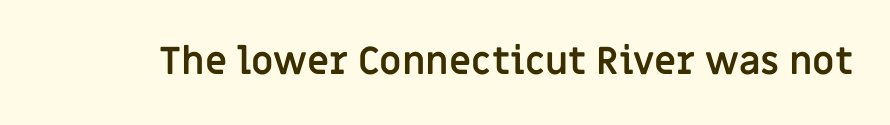
{"serif": "no", "italic": "no", "bold": "yes", "weight": "semibold", "width": "normal", "stroke_contrast": "low", "x_height": "large", "monospaced": "no", "underline": "no", "letter_spacing": "normal", "letter_spacing_em": 0.0, "glyph_px": 38}
